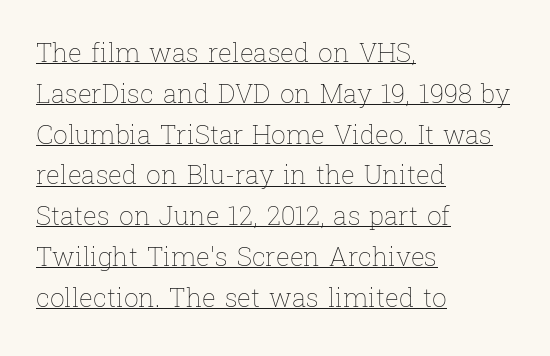
The lettering stays uniformly vertical, giving the passage a roman look. In designer terms, the underline attribute is active on this setting. Unbolded letterforms with no extra heft. If you drew a ruler down the left edge, every line would touch it. The passage shown stacks its lines at a standard gap. Tracking value appears to be zero — textbook default spacing.
